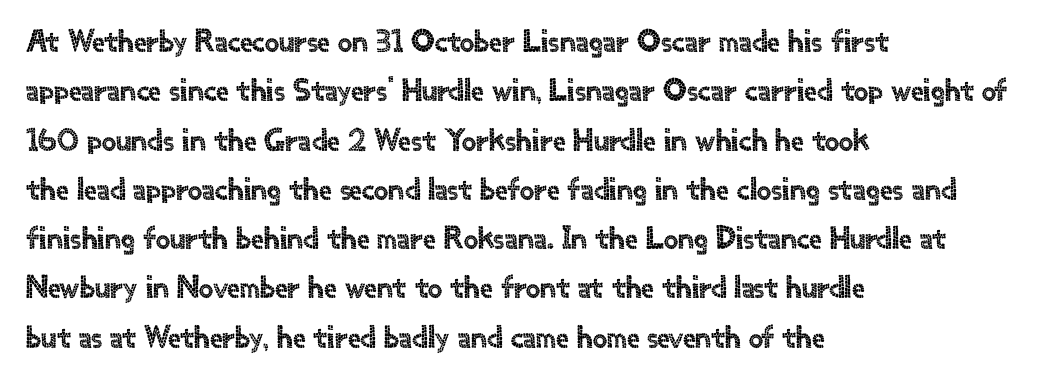
The image shows 32 px sans-serif type, upright; set left-aligned, normal line spacing (1.54x), normal letter spacing, not underlined; a small x-height.
